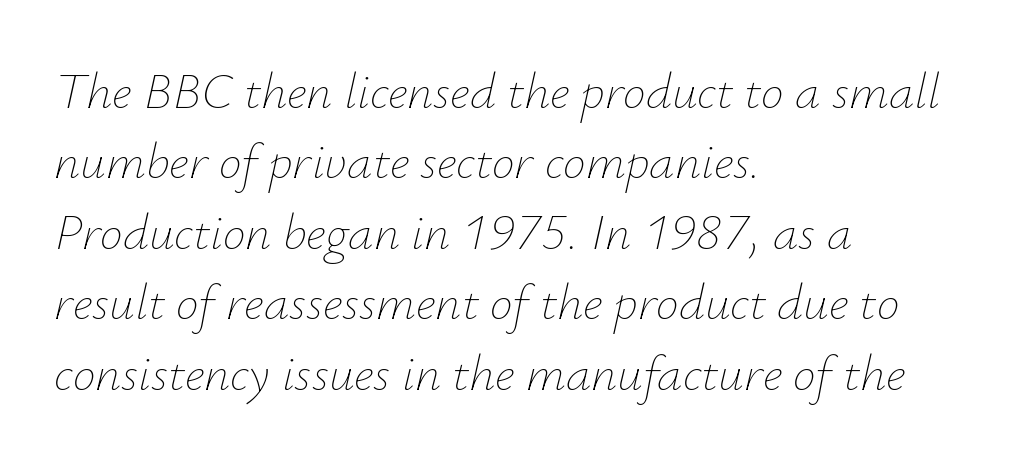
The image shows 51 px thin type, italic (leaning right); set left-aligned, normal line spacing (1.38x), normal letter spacing, not underlined; low stroke contrast and a small x-height.
